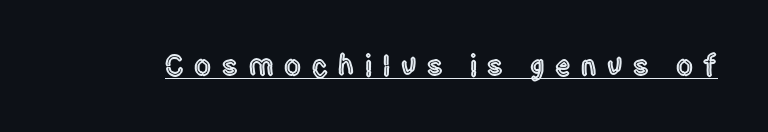
{"serif": "no", "italic": "no", "width": "condensed", "x_height": "large", "monospaced": "no", "underline": "yes", "letter_spacing": "wide", "letter_spacing_em": 0.36, "glyph_px": 30}
